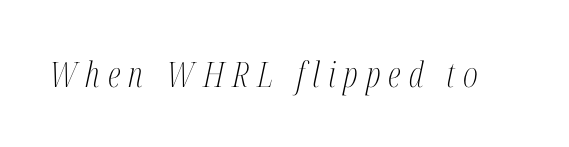
The image shows 35 px light, condensed serif type, italic (leaning right); set unusually wide letter spacing (+0.23 em), not underlined; medium stroke contrast and a medium x-height.
